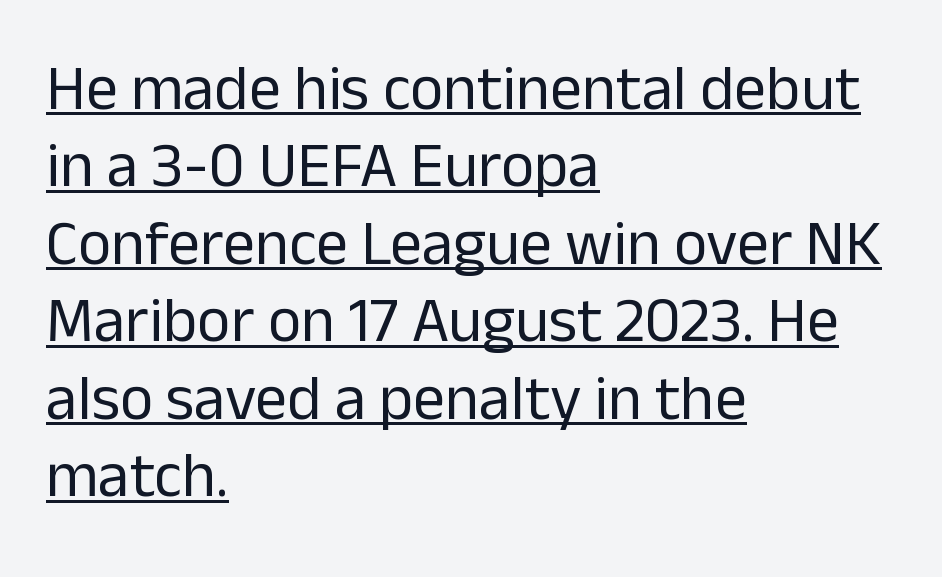
Q: Is the text bold? A: No.
Q: Is the text italic (slanted)? A: No, it is upright.
Q: Is the typeface a serif or a sans-serif typeface? A: Sans-serif.
Q: Is the text underlined? A: Yes.
Q: How is the paragraph aligned? A: Left-aligned.
Q: Is the spacing between letters normal or unusually wide? A: Normal.
Q: Width (condensed, normal, or wide)? A: Normal.
Q: Stroke contrast? A: Low.
Q: x-height? A: Medium.
Q: Monospaced? A: No.
